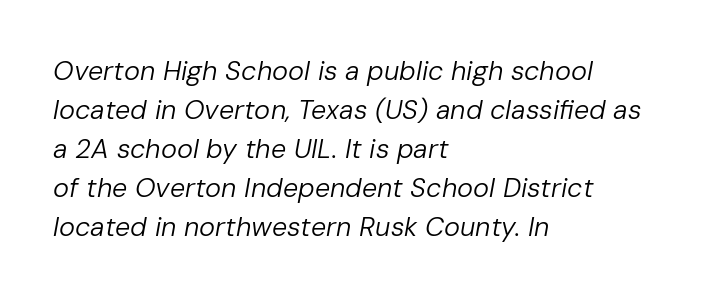
{"italic": "yes", "lean": "right", "slant_degrees": 10, "bold": "no", "underline": "no", "align": "left", "line_spacing": "normal", "line_spacing_ratio": 1.44, "letter_spacing": "normal", "letter_spacing_em": 0.0, "glyph_px": 27}
